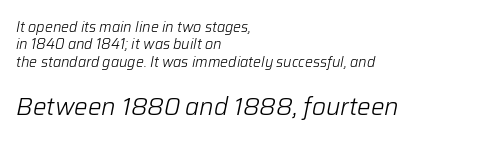
Rule under the text: the space is simply empty. This is oblique type, the kind used for emphasis or titles. Horizontal alignment here is leftward, the default for most running prose. In this sample the second text group is rendered at the bigger scale. Does extra space separate the letters? No, they use regular spacing.
